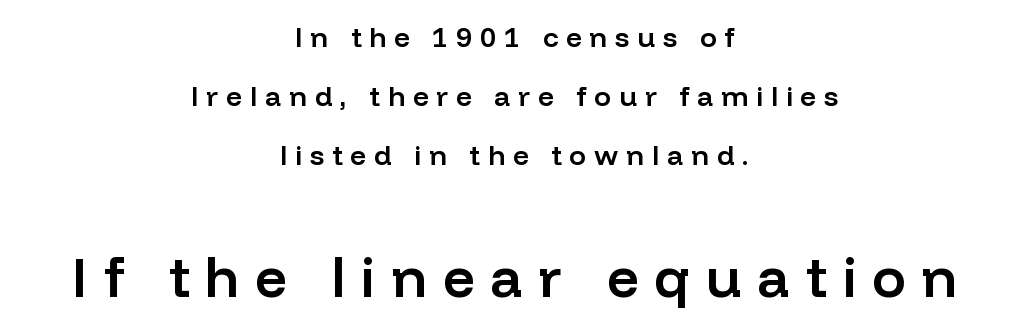
The image shows 56 px semibold sans-serif type, upright; set centered, loose line spacing (2.11x), unusually wide letter spacing (+0.28 em), not underlined; the second (bottom) block is 2.0x larger; low stroke contrast and a medium x-height.
